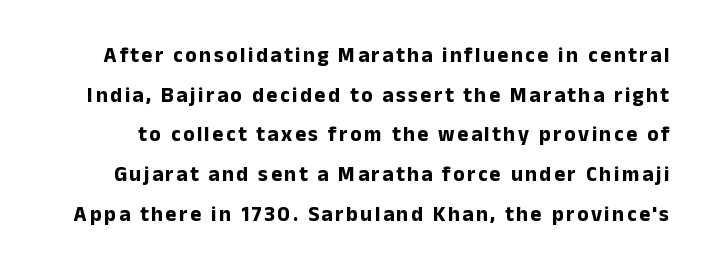
Q: Is the text bold? A: Yes.
Q: Is the text italic (slanted)? A: No, it is upright.
Q: Is the text underlined? A: No.
